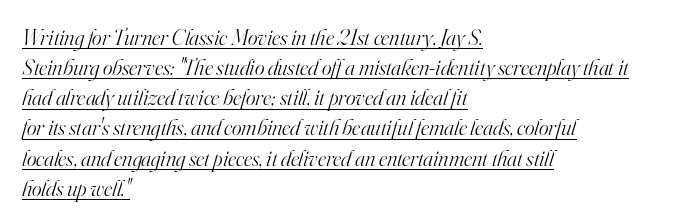
The image shows 23 px text type, italic (leaning right); set left-aligned, normal line spacing (1.31x), normal letter spacing, underlined.
